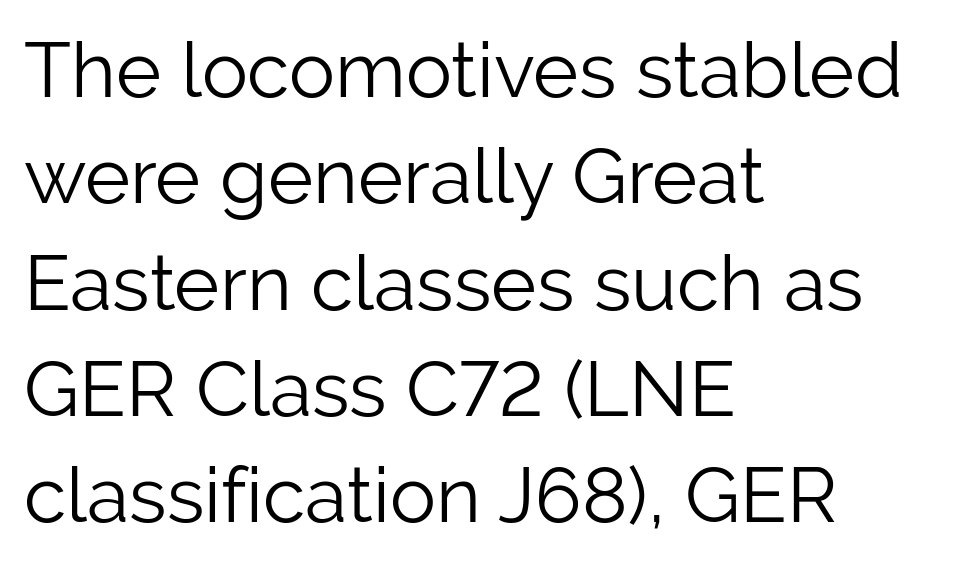
The passage shown is typed in a proportional face where columns would drift. No word sits above an underline. The paragraph has a hard left edge and a soft right edge. Grotesque or geometric, the face here clearly has no serifs. A normal amount of white space separates one row of letters from the next.
